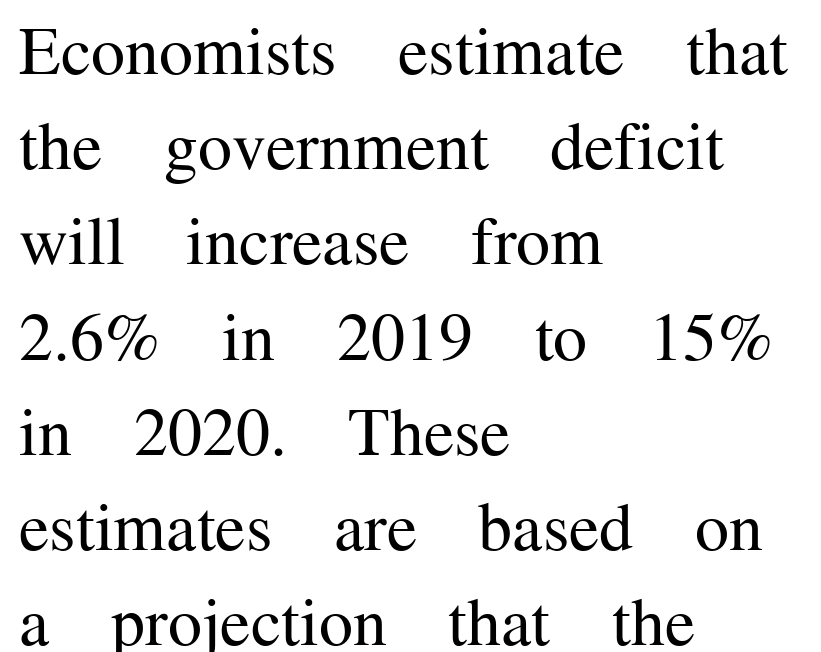
{"serif": "yes", "italic": "no", "bold": "no", "weight": "regular", "width": "normal", "stroke_contrast": "medium", "x_height": "medium", "monospaced": "no", "underline": "no", "align": "left", "line_spacing": "normal", "line_spacing_ratio": 1.4, "letter_spacing": "normal", "letter_spacing_em": 0.0, "glyph_px": 68}
